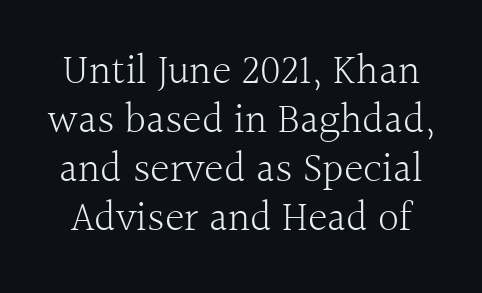
The image shows 42 px light serif type, upright; set line spacing 1.17x, normal letter spacing, not underlined; a medium x-height.
